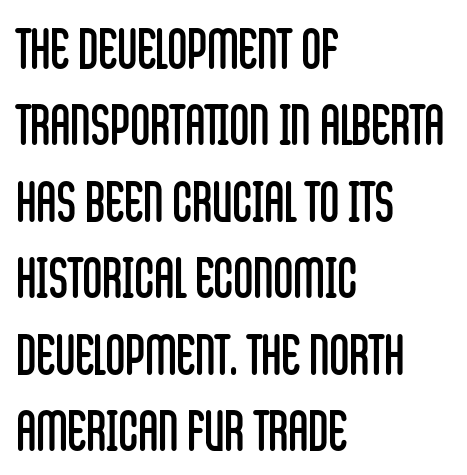
The image shows 55 px regular-weight, condensed sans-serif type, upright; set left-aligned, normal line spacing (1.39x), normal letter spacing, not underlined; low stroke contrast and a large x-height.
